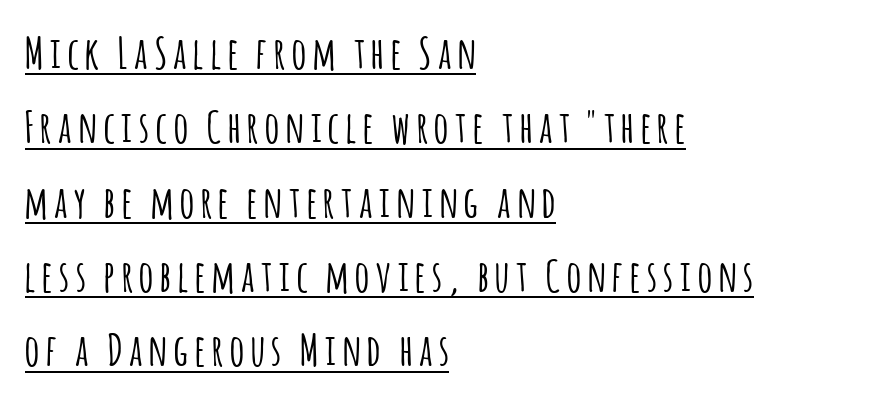
The image shows 44 px condensed sans-serif type, upright; set left-aligned, normal line spacing (1.69x), underlined; low stroke contrast and a large x-height.
